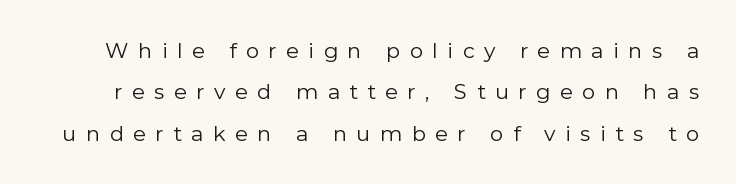
Only glyphs here, with clear space below each row. Baseline-to-baseline distance is far greater than the letter height. These glyphs show unthickened strokes, regular width or finer. Students, note that the glyphs here are deliberately spaced far apart.
